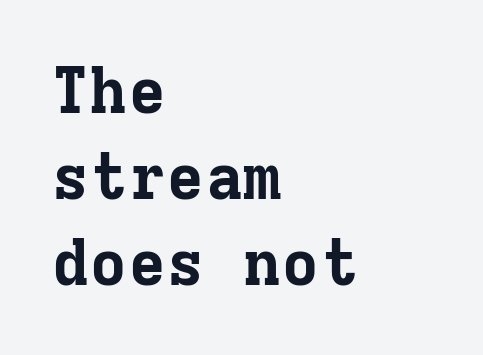
The image shows 64 px bold serif type, upright, monospaced; set left-aligned, normal line spacing (1.34x), normal letter spacing, not underlined; low stroke contrast and a medium x-height.
